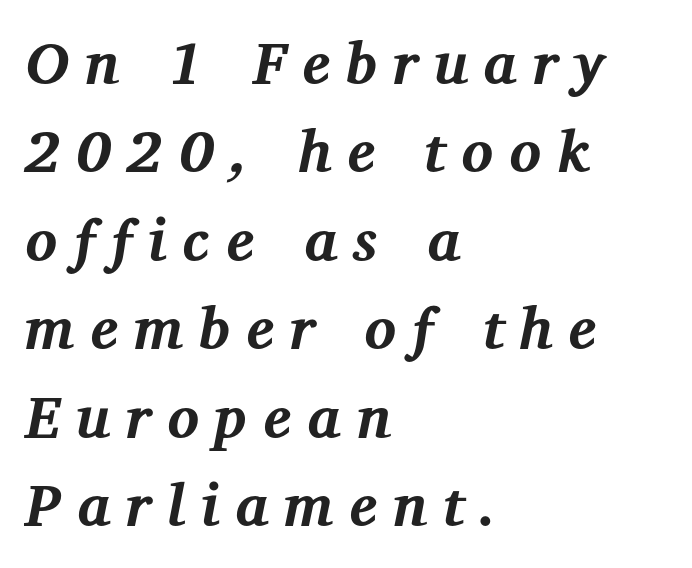
Q: Is the text bold? A: Yes.
Q: Is the text italic (slanted)? A: Yes, it leans right by about 12 degrees.
Q: Is the typeface a serif or a sans-serif typeface? A: Serif.
Q: Is the text underlined? A: No.
Q: How is the paragraph aligned? A: Left-aligned.
Q: Is the spacing between letters normal or unusually wide? A: Unusually wide.
Q: Is the spacing between lines tight, normal or loose? A: Normal.
Q: Width (condensed, normal, or wide)? A: Normal.
Q: Stroke contrast? A: Medium.
Q: x-height? A: Medium.
Q: Monospaced? A: No.
